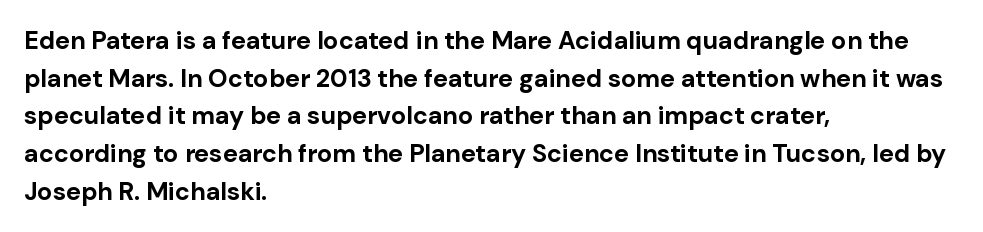
Students, note that the glyphs here touch the page at normal intervals. The vertical gap from one line to the next is medium. The lettering stays uniformly vertical, giving the passage a roman look. The lines are quadded left. Heft: maximum for text — a bold. Type without underlining.
